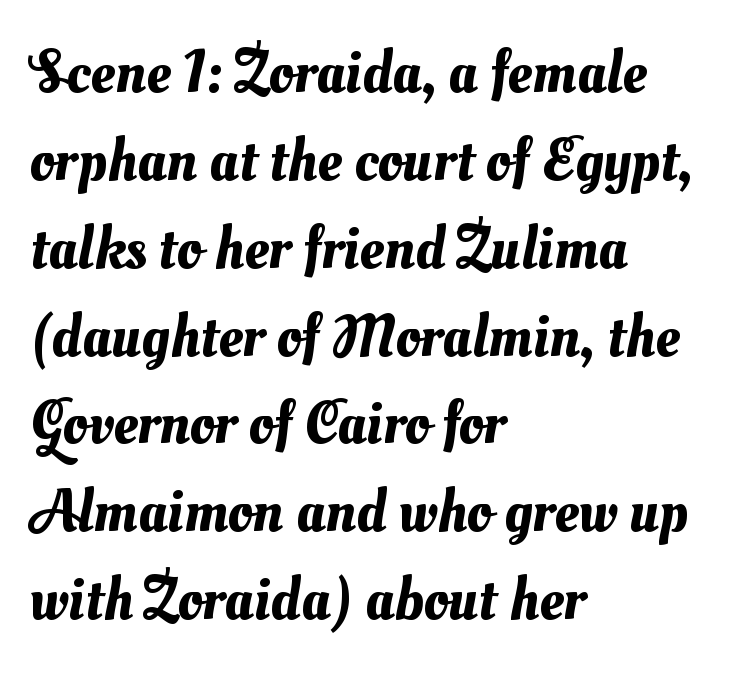
The image shows 61 px text type; set left-aligned, normal line spacing (1.44x), normal letter spacing, not underlined; medium stroke contrast and a small x-height.
